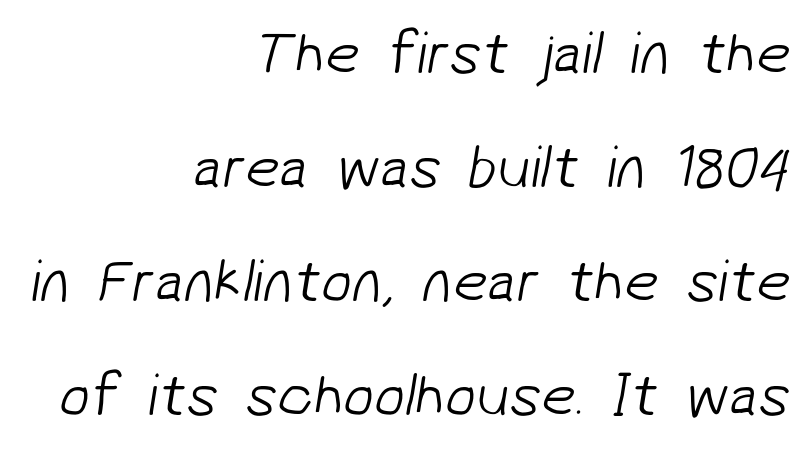
Q: Is the text bold? A: No.
Q: Is the typeface a serif or a sans-serif typeface? A: Sans-serif.
Q: Is the text underlined? A: No.
Q: How is the paragraph aligned? A: Right-aligned.
Q: Is the spacing between letters normal or unusually wide? A: Normal.
Q: Width (condensed, normal, or wide)? A: Normal.
Q: Stroke contrast? A: Low.
Q: x-height? A: Medium.
Q: Monospaced? A: No.
